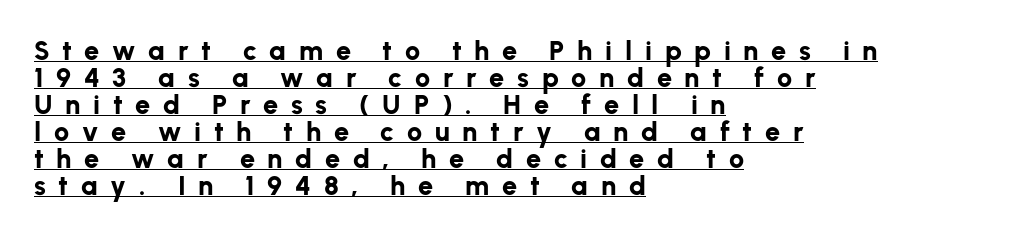
The passage shown has open, widely tracked lettering throughout. A typesetter would mark this as roman, not italic. Is there much room between lines? No — they nearly touch. The paragraph shown leans on its left margin. Heft: maximum for text — a bold.
